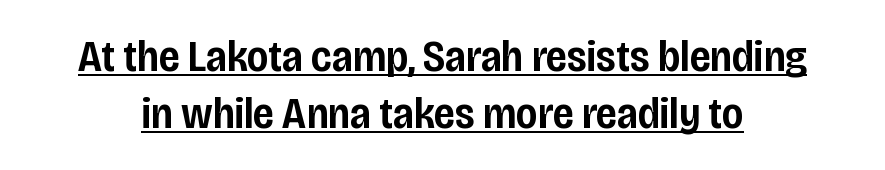
The letters advance in unequal steps, a hallmark of proportional type. Grotesque or geometric, the face here clearly has no serifs. In designer terms, the underline attribute is active on this setting. Designer's note — italics off, roman on.
